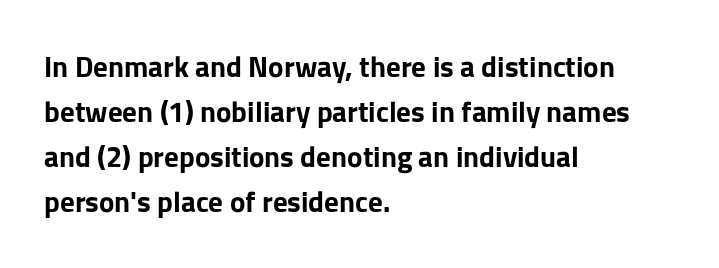
Descenders are the only things crossing below the line. Is the block centered? No — it sits flush against the left margin. Ordinary non-slanted type is in use. The lines sit at an ordinary, default distance from one another. Characters follow at the spacing the type designer built in.
